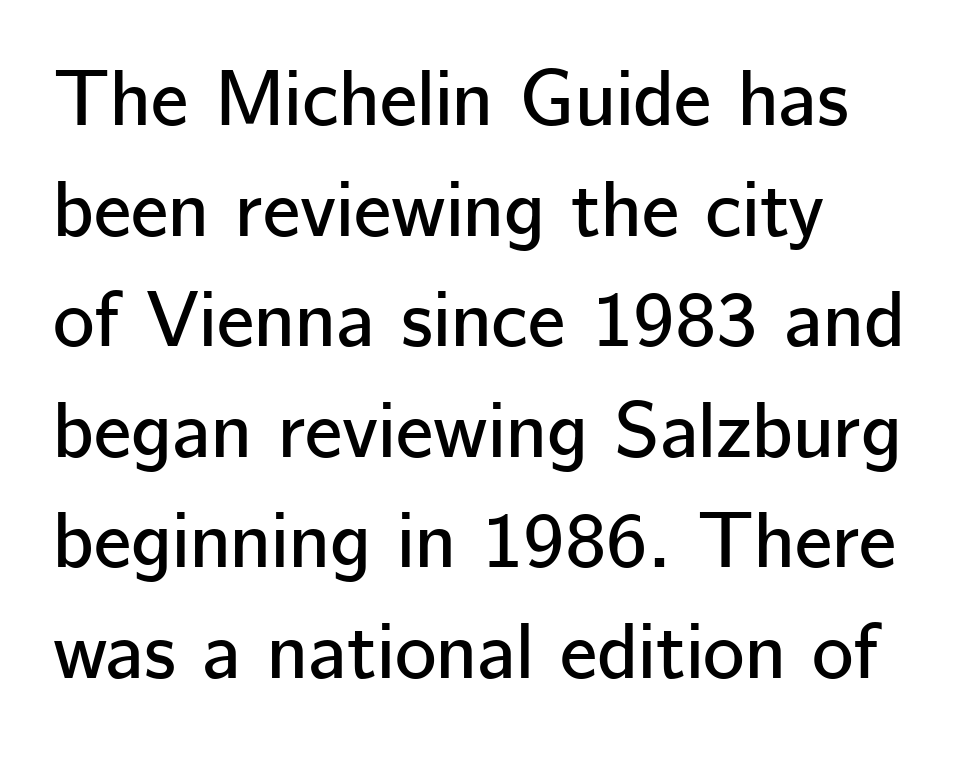
Q: Is the text italic (slanted)? A: No, it is upright.
Q: Is the typeface a serif or a sans-serif typeface? A: Sans-serif.
Q: Is the text underlined? A: No.
Q: How is the paragraph aligned? A: Left-aligned.
Q: Is the spacing between letters normal or unusually wide? A: Normal.
Q: Is the spacing between lines tight, normal or loose? A: Normal.
Q: Width (condensed, normal, or wide)? A: Normal.
Q: Stroke contrast? A: Low.
Q: x-height? A: Medium.
Q: Monospaced? A: No.
